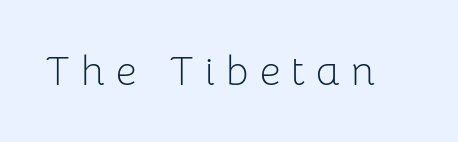
Q: Is the text bold? A: No.
Q: Is the text italic (slanted)? A: No, it is upright.
Q: Is the typeface a serif or a sans-serif typeface? A: Sans-serif.
Q: Is the text underlined? A: No.
Q: Is the spacing between letters normal or unusually wide? A: Unusually wide.
Q: Width (condensed, normal, or wide)? A: Normal.
Q: Stroke contrast? A: Low.
Q: x-height? A: Medium.
Q: Monospaced? A: No.
